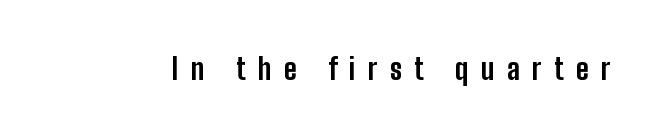
{"serif": "no", "italic": "no", "bold": "yes", "weight": "bold", "width": "condensed", "stroke_contrast": "low", "x_height": "medium", "monospaced": "no", "underline": "no", "letter_spacing": "wide", "letter_spacing_em": 0.43, "glyph_px": 29}
